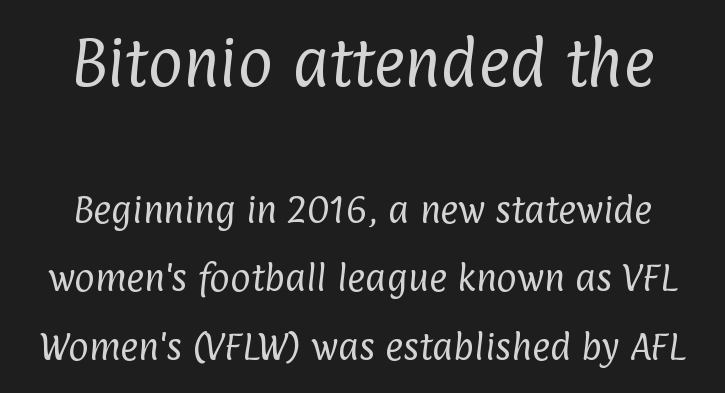
The image shows 54 px regular-weight, condensed sans-serif type; set loose line spacing (2.21x), normal letter spacing, not underlined; the first (top) block is 1.74x larger; low stroke contrast and a medium x-height.
